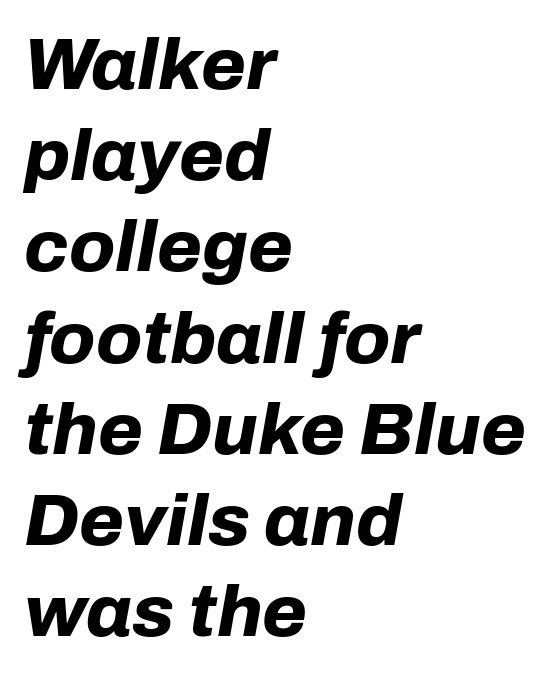
{"italic": "yes", "lean": "right", "slant_degrees": 10, "bold": "yes", "weight": "bold", "width": "normal", "stroke_contrast": "low", "x_height": "medium", "monospaced": "no", "underline": "no", "align": "left", "line_spacing": "normal", "line_spacing_ratio": 1.25, "letter_spacing": "normal", "letter_spacing_em": 0.0, "glyph_px": 73}
